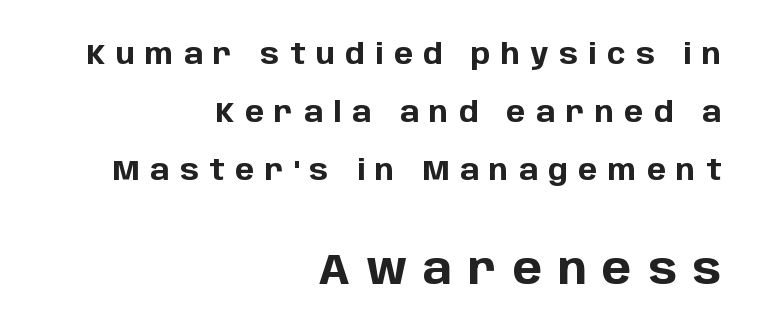
Q: Is the text bold? A: Yes.
Q: Is the text italic (slanted)? A: No, it is upright.
Q: Is the typeface a serif or a sans-serif typeface? A: Sans-serif.
Q: Is the text underlined? A: No.
Q: How is the paragraph aligned? A: Right-aligned.
Q: Is the spacing between letters normal or unusually wide? A: Unusually wide.
Q: Is the spacing between lines tight, normal or loose? A: Loose.
Q: Which block of text is set in a larger size, the first (top) or the second (bottom)? A: The second (bottom) one.
Q: Width (condensed, normal, or wide)? A: Normal.
Q: Stroke contrast? A: Low.
Q: x-height? A: Large.
Q: Monospaced? A: No.
